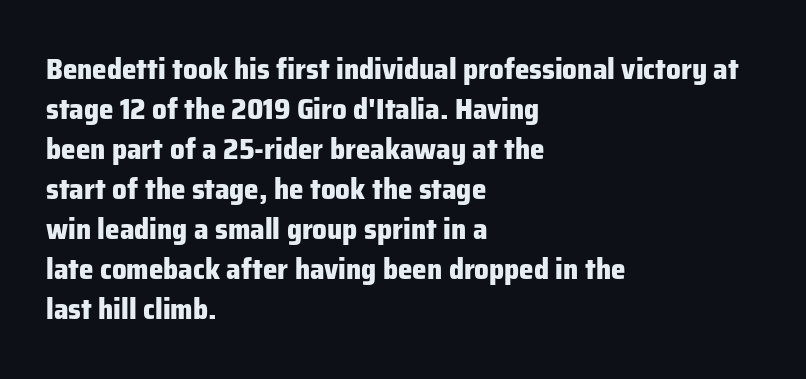
{"serif": "no", "italic": "no", "bold": "yes", "weight": "heavy", "width": "normal", "stroke_contrast": "low", "x_height": "medium", "monospaced": "no", "underline": "no", "align": "left", "line_spacing": "normal", "line_spacing_ratio": 1.38, "letter_spacing": "normal", "letter_spacing_em": 0.0, "glyph_px": 29}
